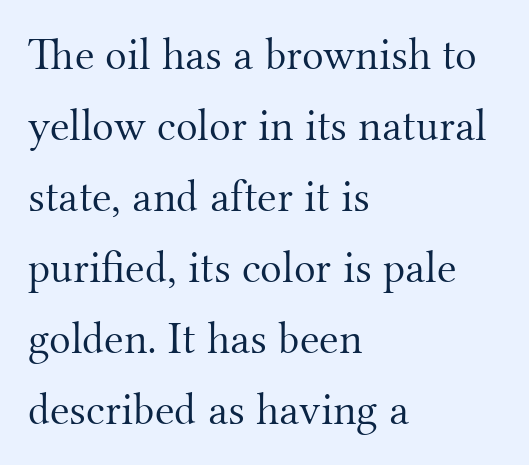
The face looks like a standard text weight, possibly lighter. Letterform terminals end in serifs throughout the passage. Is the letter spacing exaggerated? No — it looks like the ordinary default. Leading: standard.
